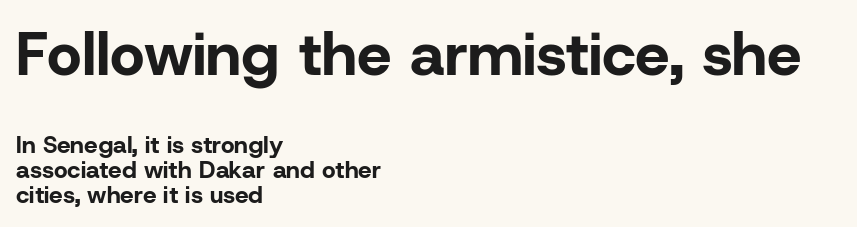
{"serif": "no", "italic": "no", "bold": "yes", "weight": "bold", "width": "normal", "stroke_contrast": "low", "x_height": "medium", "monospaced": "no", "underline": "no", "align": "left", "line_spacing": "tight", "line_spacing_ratio": 1.05, "letter_spacing": "normal", "letter_spacing_em": 0.0, "larger_block": "first", "size_ratio": 2.54, "glyph_px": 61}
